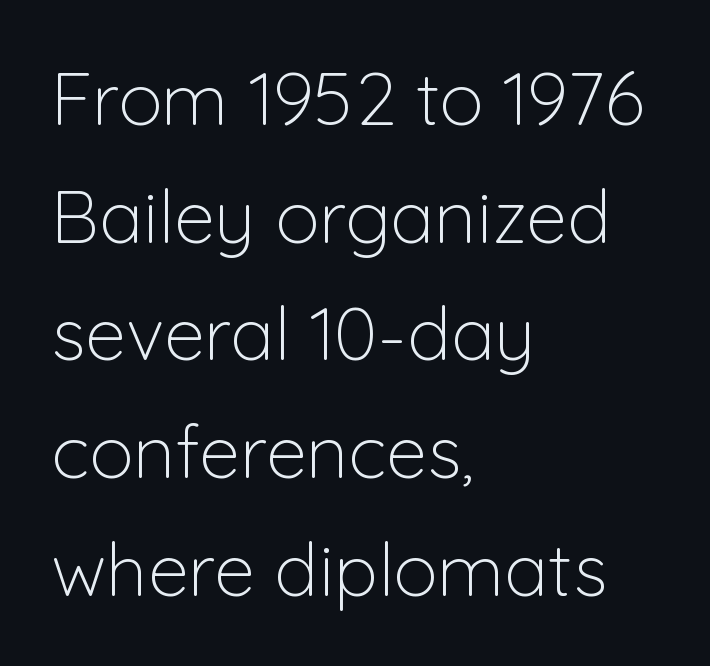
{"serif": "no", "italic": "no", "bold": "no", "weight": "light", "width": "normal", "stroke_contrast": "low", "x_height": "medium", "monospaced": "no", "underline": "no", "align": "left", "line_spacing": "normal", "line_spacing_ratio": 1.59, "letter_spacing": "normal", "letter_spacing_em": 0.0, "glyph_px": 74}
